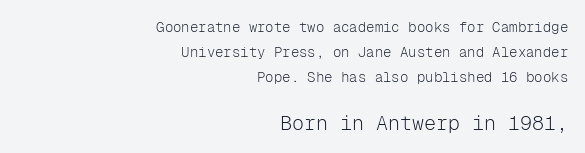
The strokes carry an ordinary text weight at most. Letter spacing: default. Nobody drew a line under any word here. Posture: upright roman.
